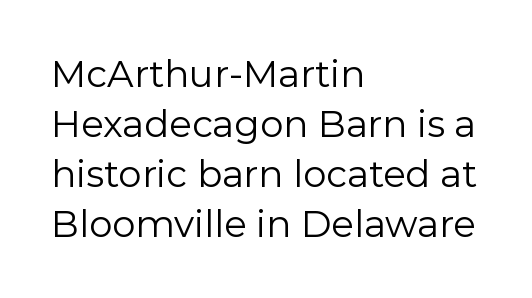
Q: Is the text bold? A: No.
Q: Is the text italic (slanted)? A: No, it is upright.
Q: Is the typeface a serif or a sans-serif typeface? A: Sans-serif.
Q: Is the text underlined? A: No.
Q: How is the paragraph aligned? A: Left-aligned.
Q: Is the spacing between letters normal or unusually wide? A: Normal.
Q: Is the spacing between lines tight, normal or loose? A: Normal.
Q: Width (condensed, normal, or wide)? A: Normal.
Q: x-height? A: Medium.
Q: Monospaced? A: No.
